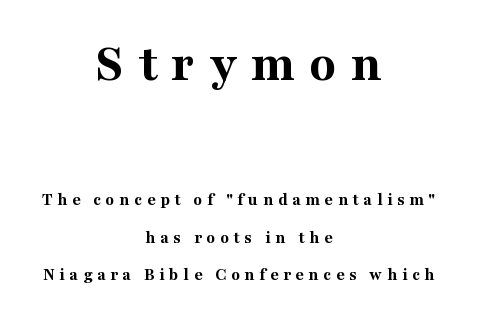
The image shows 55 px bold serif type, upright; set centered, loose line spacing (2.08x), unusually wide letter spacing (+0.26 em), not underlined; the first (top) block is 3.06x larger; medium stroke contrast and a medium x-height.
